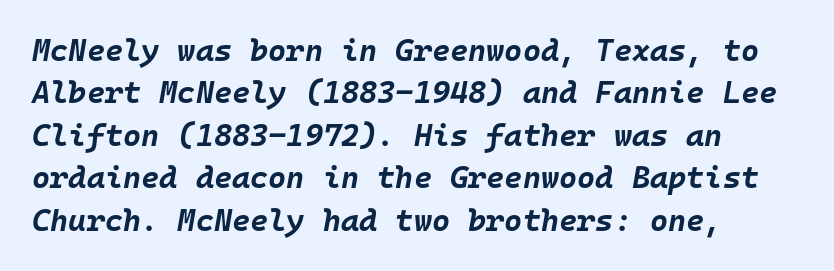
{"italic": "yes", "lean": "right", "slant_degrees": 10, "bold": "yes", "weight": "bold", "width": "normal", "stroke_contrast": "low", "x_height": "large", "monospaced": "yes", "underline": "no", "align": "left", "line_spacing": "normal", "line_spacing_ratio": 1.37, "letter_spacing": "normal", "letter_spacing_em": 0.0, "glyph_px": 31}
